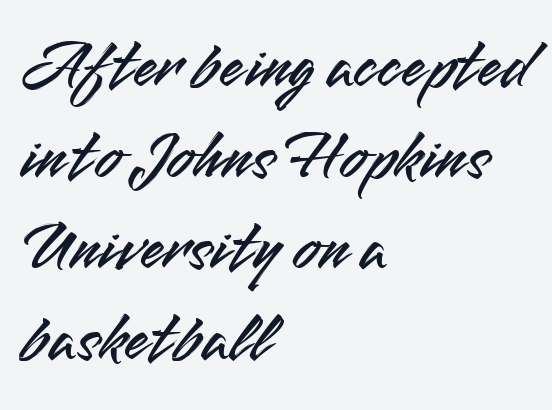
Q: Is the text italic (slanted)? A: Yes.
Q: Is the typeface a serif or a sans-serif typeface? A: Sans-serif.
Q: Is the text underlined? A: No.
Q: How is the paragraph aligned? A: Left-aligned.
Q: Is the spacing between letters normal or unusually wide? A: Normal.
Q: Is the spacing between lines tight, normal or loose? A: Normal.
Q: Width (condensed, normal, or wide)? A: Normal.
Q: Stroke contrast? A: Medium.
Q: x-height? A: Small.
Q: Monospaced? A: No.
